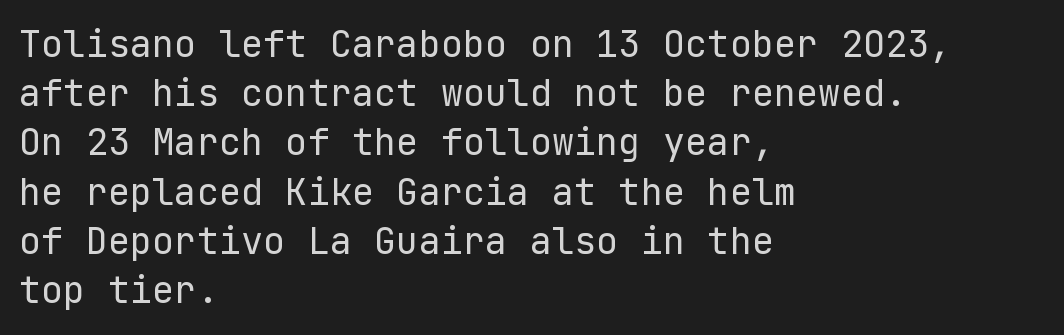
When letters stand straight like this, we call the style roman or upright. Stroke mass is kept to a normal reading level or below. Horizontal bands of white between lines are of average thickness. A sans-serif font was chosen for this passage. Which margin do the lines hug? The left one — the right edge is uneven.
